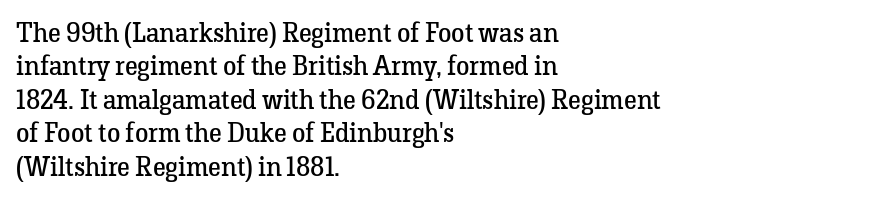
No letter is thick-stroked: the sample isn't bold. This rendering leaves character spacing at its baseline value. A bare baseline throughout the passage. Line beginnings align vertically; line endings do not. This sample uses an upright cut, with every glyph sitting square on the baseline.
